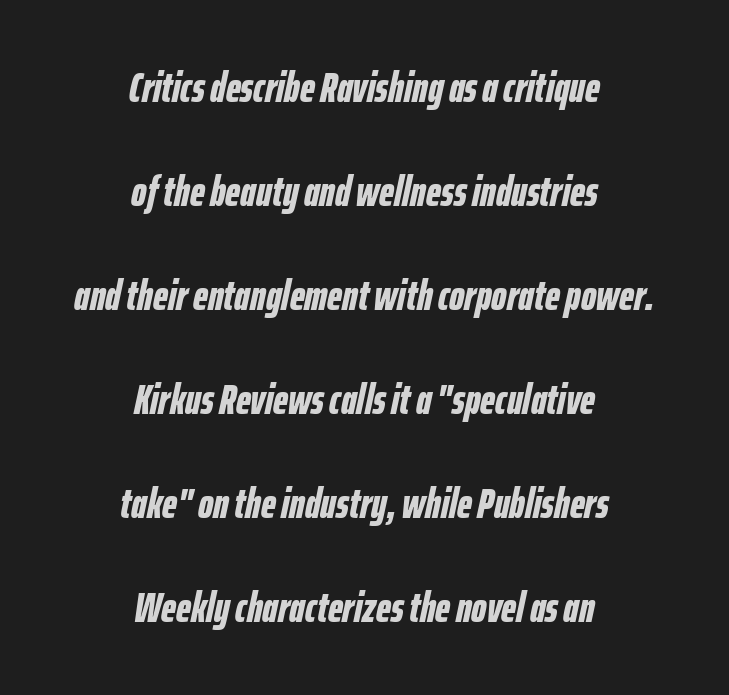
The typesetting leans heavy: a genuine bold. Bare-footed words on every line. This sample is center-justified, so both line endings float freely. The passage shown is typed in a proportional face where columns would drift.
